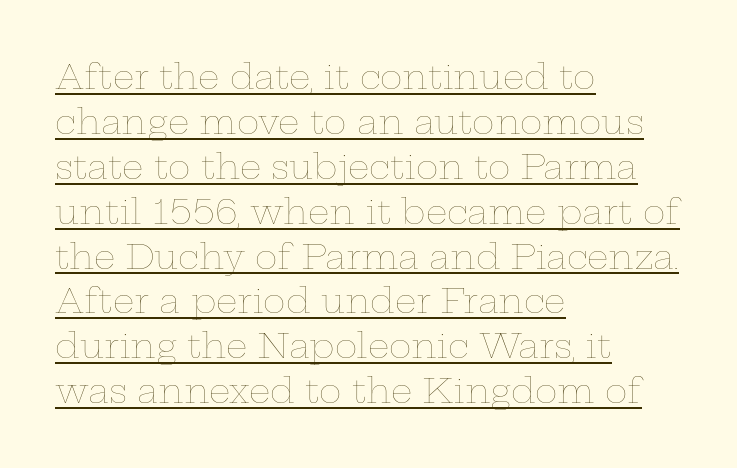
The image shows 34 px thin, wide type, upright; set left-aligned, normal line spacing (1.32x), normal letter spacing, underlined; low stroke contrast and a medium x-height.
